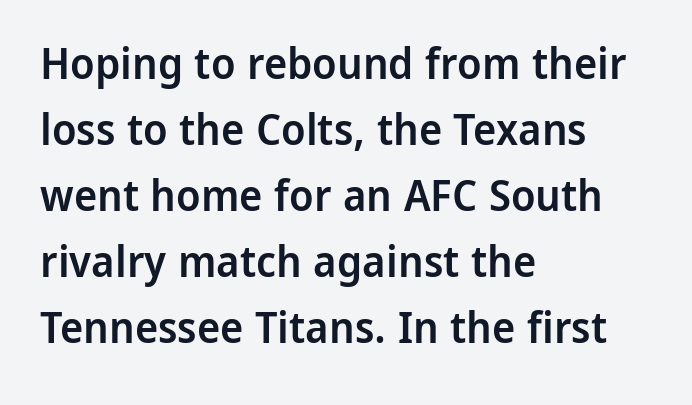
Check where the strokes stop: nothing finishes them off — pure sans. Reading down the block, your eye returns to a fixed left position each line. Do the characters align in a grid? No, the font is proportional. The passage shown is not underscored anywhere.
